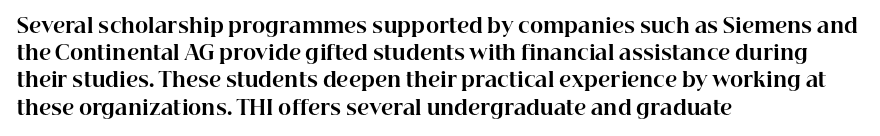
Vertical strokes here are truly vertical. Line spacing here is normal. The rendering anchors every line to the left-hand side. Short note: letters normally spaced. Has an underline been added? It has not. The sample has been set heavy, in full bold.
